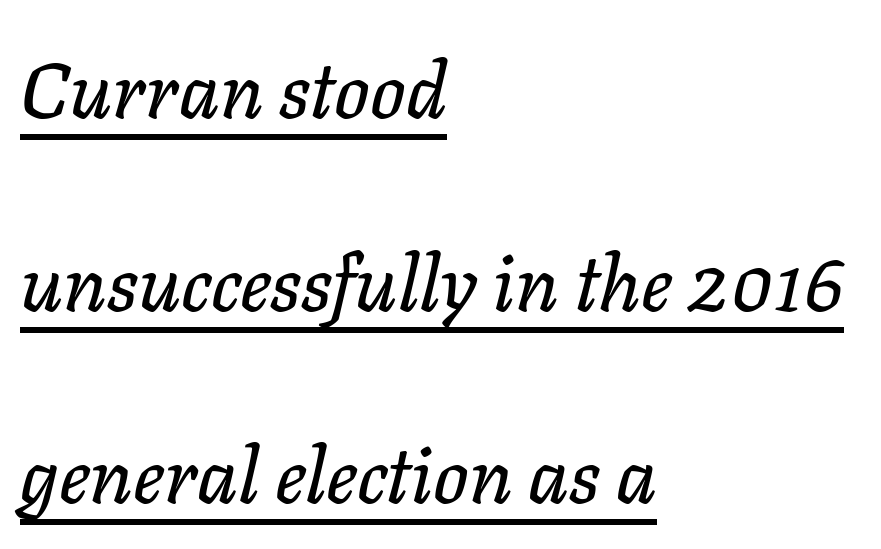
{"italic": "yes", "lean": "right", "slant_degrees": 11, "width": "normal", "stroke_contrast": "low", "x_height": "medium", "monospaced": "no", "underline": "yes", "align": "left", "line_spacing": "loose", "line_spacing_ratio": 2.47, "letter_spacing": "normal", "letter_spacing_em": 0.0, "glyph_px": 78}
